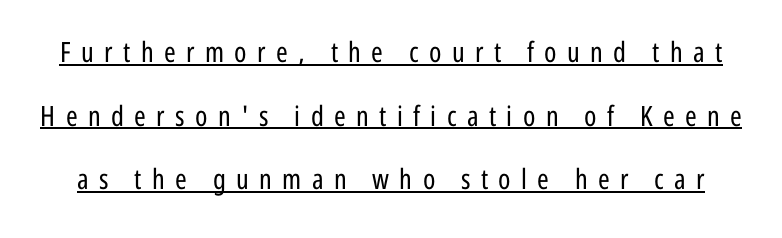
Compared with typical body copy, the letter spacing here is much looser. The designer went with a sans here, leaving each stem footless. A continuous stroke trails under the words, as in a hyperlink. The letters stand straight up with perfectly vertical stems.
